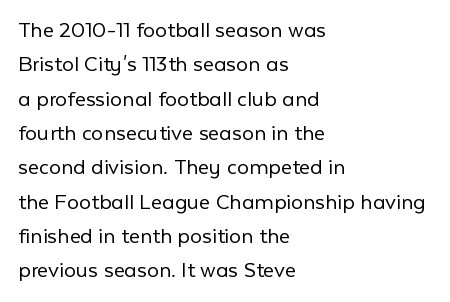
{"italic": "no", "bold": "no", "underline": "no", "align": "left", "line_spacing": "normal", "line_spacing_ratio": 1.43, "letter_spacing": "normal", "letter_spacing_em": 0.0, "glyph_px": 24}
